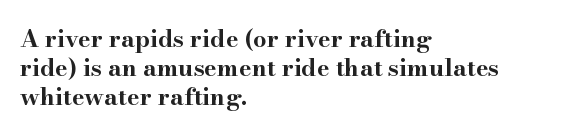
{"italic": "no", "bold": "yes", "underline": "no", "align": "left", "line_spacing_ratio": 1.2, "letter_spacing": "normal", "letter_spacing_em": 0.0, "glyph_px": 24}
